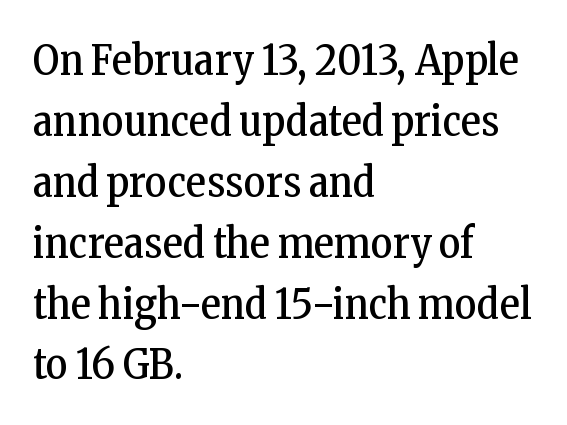
The image shows 42 px regular-weight, condensed serif type, upright; set left-aligned, normal line spacing (1.45x), normal letter spacing, not underlined; low stroke contrast and a medium x-height.
